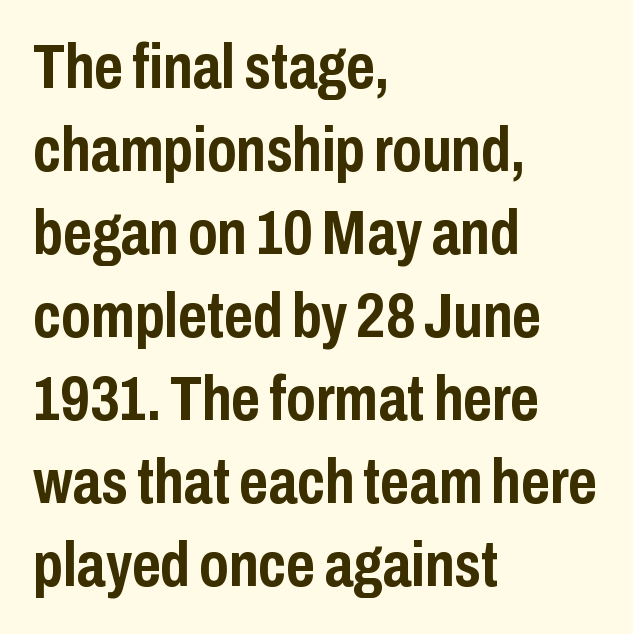
Q: Is the text bold? A: Yes.
Q: Is the text italic (slanted)? A: No, it is upright.
Q: Is the typeface a serif or a sans-serif typeface? A: Sans-serif.
Q: Is the text underlined? A: No.
Q: How is the paragraph aligned? A: Left-aligned.
Q: Is the spacing between letters normal or unusually wide? A: Normal.
Q: Is the spacing between lines tight, normal or loose? A: Normal.
Q: Width (condensed, normal, or wide)? A: Condensed.
Q: Stroke contrast? A: Low.
Q: x-height? A: Medium.
Q: Monospaced? A: No.
